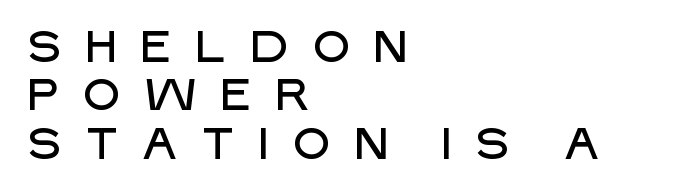
{"serif": "no", "italic": "no", "width": "normal", "stroke_contrast": "low", "x_height": "large", "monospaced": "no", "underline": "no", "align": "left", "line_spacing": "tight", "line_spacing_ratio": 1.1, "letter_spacing": "wide", "letter_spacing_em": 0.47, "glyph_px": 44}
